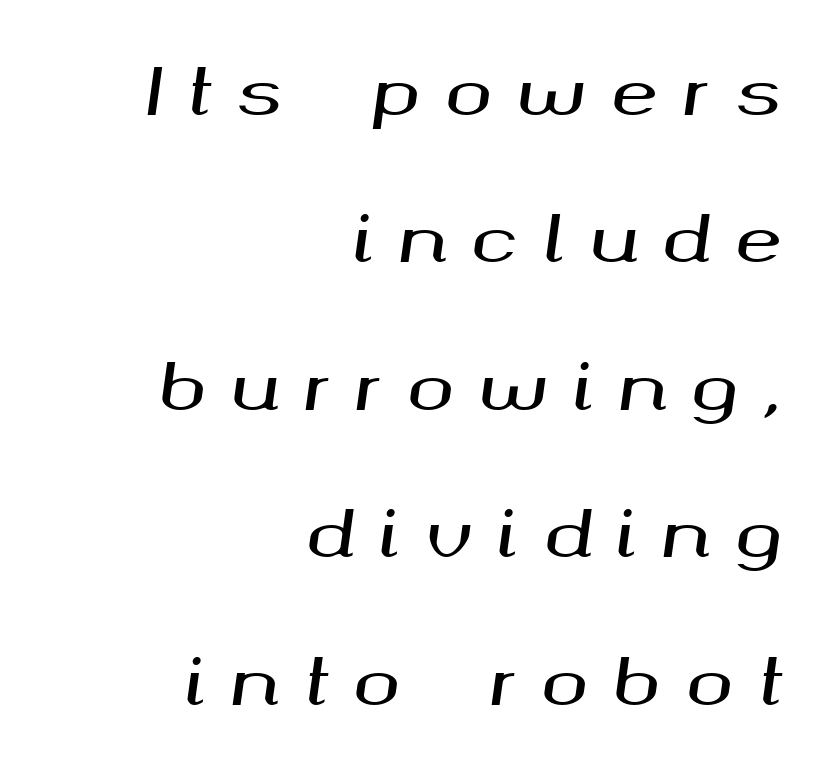
{"italic": "yes", "lean": "right", "slant_degrees": 8, "width": "wide", "stroke_contrast": "medium", "x_height": "medium", "monospaced": "no", "underline": "no", "align": "right", "line_spacing": "loose", "line_spacing_ratio": 2.34, "letter_spacing": "wide", "letter_spacing_em": 0.4, "glyph_px": 63}
